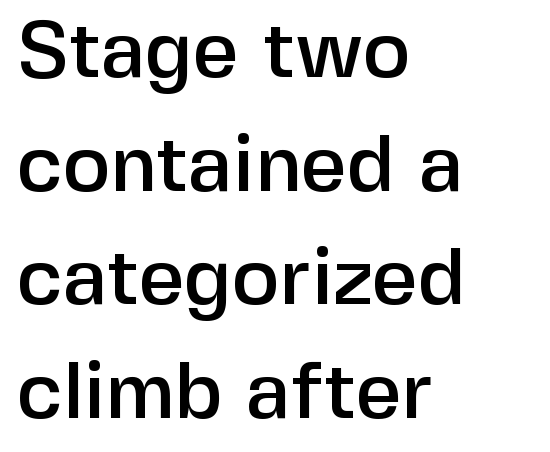
Q: Is the text italic (slanted)? A: No, it is upright.
Q: Is the typeface a serif or a sans-serif typeface? A: Sans-serif.
Q: Is the text underlined? A: No.
Q: How is the paragraph aligned? A: Left-aligned.
Q: Is the spacing between letters normal or unusually wide? A: Normal.
Q: Is the spacing between lines tight, normal or loose? A: Normal.
Q: Width (condensed, normal, or wide)? A: Normal.
Q: Stroke contrast? A: Low.
Q: x-height? A: Medium.
Q: Monospaced? A: No.
